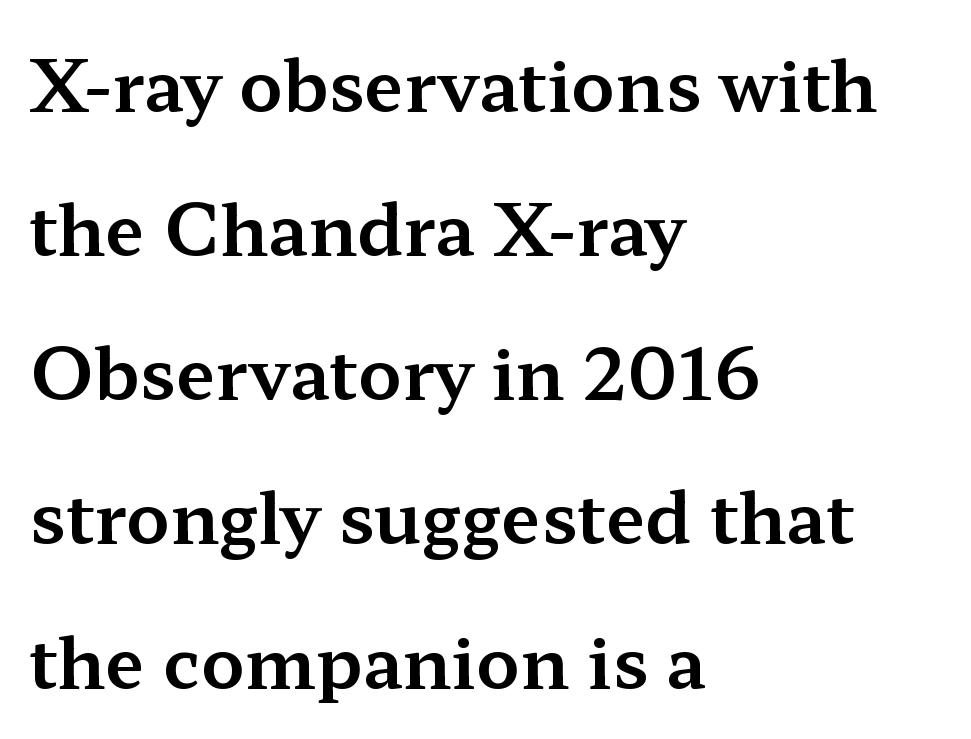
Q: Is the text italic (slanted)? A: No, it is upright.
Q: Is the typeface a serif or a sans-serif typeface? A: Serif.
Q: Is the text underlined? A: No.
Q: How is the paragraph aligned? A: Left-aligned.
Q: Is the spacing between letters normal or unusually wide? A: Normal.
Q: Is the spacing between lines tight, normal or loose? A: Loose.
Q: Width (condensed, normal, or wide)? A: Wide.
Q: Stroke contrast? A: Medium.
Q: x-height? A: Medium.
Q: Monospaced? A: No.
